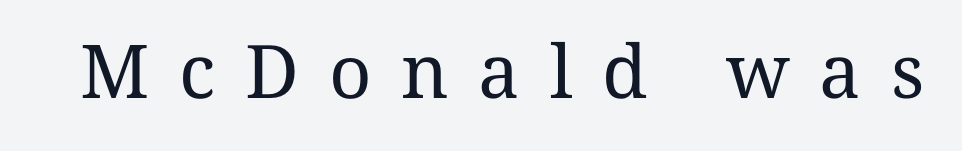
A bare baseline throughout the passage. You can tell it's not italic because the verticals are truly vertical. Words appear elongated and porous because spacing is wide. The font is comparable to plain body text, perhaps lighter. Proportional: the letters do not fall into vertical columns.
